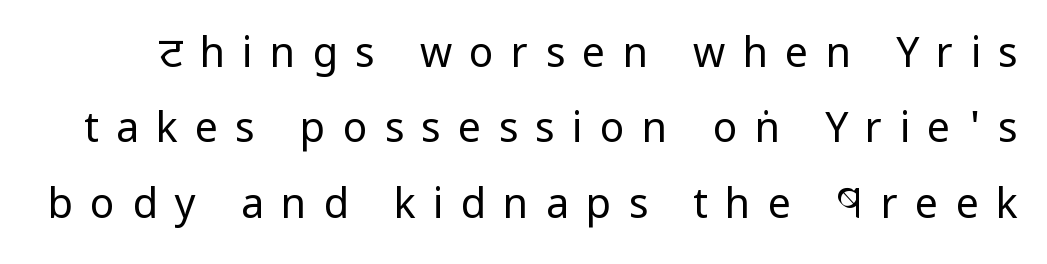
{"serif": "no", "italic": "no", "bold": "no", "weight": "regular", "width": "condensed", "stroke_contrast": "low", "x_height": "large", "monospaced": "no", "underline": "no", "line_spacing_ratio": 1.84, "letter_spacing": "wide", "letter_spacing_em": 0.42, "glyph_px": 41}
